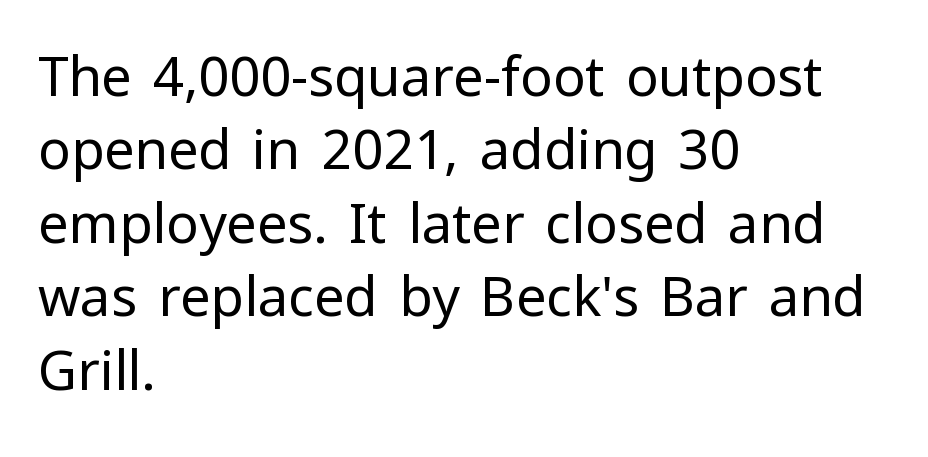
Q: Is the text bold? A: No.
Q: Is the text italic (slanted)? A: No, it is upright.
Q: Is the typeface a serif or a sans-serif typeface? A: Sans-serif.
Q: Is the text underlined? A: No.
Q: How is the paragraph aligned? A: Left-aligned.
Q: Is the spacing between letters normal or unusually wide? A: Normal.
Q: Is the spacing between lines tight, normal or loose? A: Normal.
Q: Width (condensed, normal, or wide)? A: Normal.
Q: Stroke contrast? A: Low.
Q: x-height? A: Medium.
Q: Monospaced? A: No.
